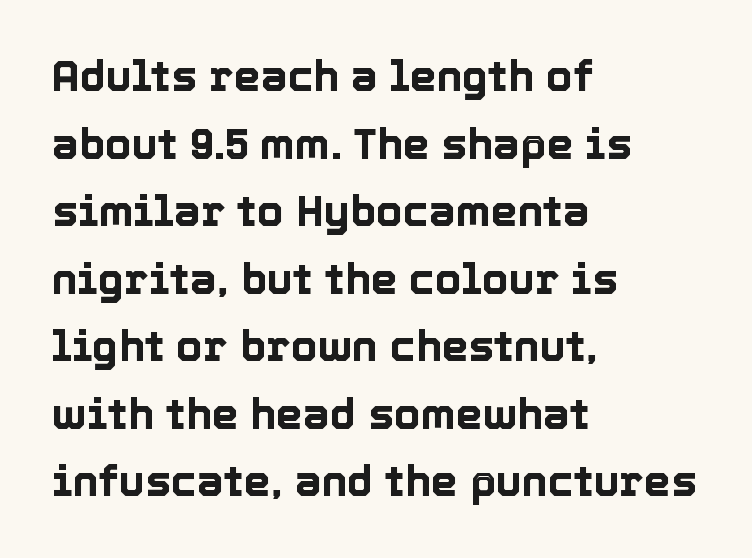
{"italic": "no", "width": "normal", "x_height": "medium", "monospaced": "no", "underline": "no", "align": "left", "line_spacing": "normal", "line_spacing_ratio": 1.57, "letter_spacing": "normal", "letter_spacing_em": 0.0, "glyph_px": 43}
